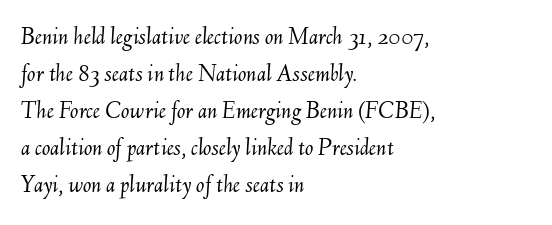
The setting favours the left margin, as ordinary paragraphs usually do. Think standard paragraph weight, or any step lighter than that. The type is set solid horizontally, with unmodified tracking. Words float on clear page, feet unadorned. Style check: oblique. Baseline-to-baseline distance is the conventional proportion of letter height.
